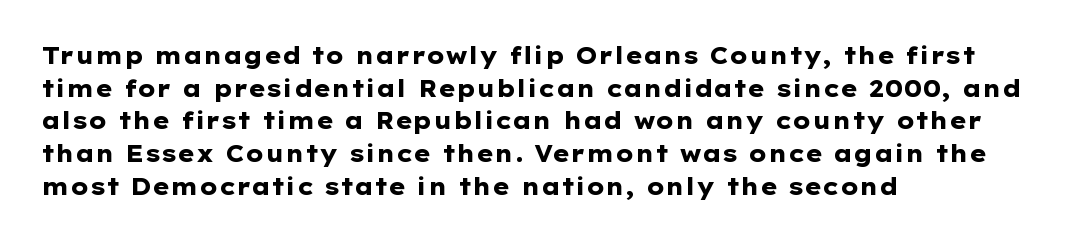
Here the glyphs are tracked normally, forming tight word shapes. One-word summary of the alignment: left. In terms of posture, this sample is upright. Notice how thick the strokes are: this is what a full bold looks like. The lines sit at an ordinary, default distance from one another.
